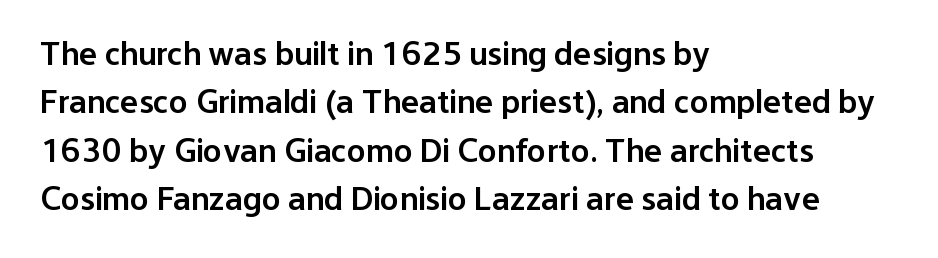
{"serif": "no", "italic": "no", "bold": "semi", "weight": "semibold", "width": "normal", "stroke_contrast": "low", "x_height": "medium", "monospaced": "no", "underline": "no", "align": "left", "line_spacing": "normal", "line_spacing_ratio": 1.42, "letter_spacing": "normal", "letter_spacing_em": 0.0, "glyph_px": 34}
